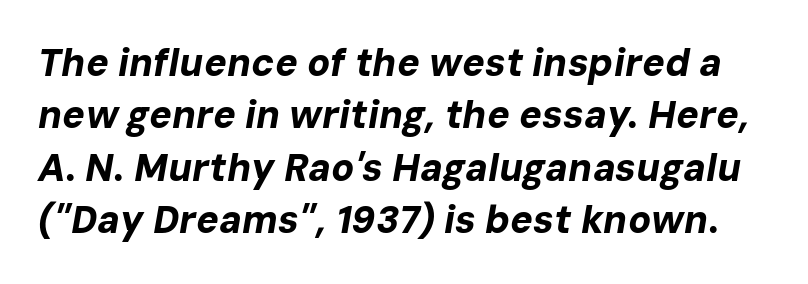
Q: Is the text bold? A: Yes.
Q: Is the text italic (slanted)? A: Yes, it leans right by about 10 degrees.
Q: Is the text underlined? A: No.
Q: Is the spacing between letters normal or unusually wide? A: Normal.
Q: Is the spacing between lines tight, normal or loose? A: Normal.
Q: Width (condensed, normal, or wide)? A: Normal.
Q: Stroke contrast? A: Low.
Q: x-height? A: Medium.
Q: Monospaced? A: No.
